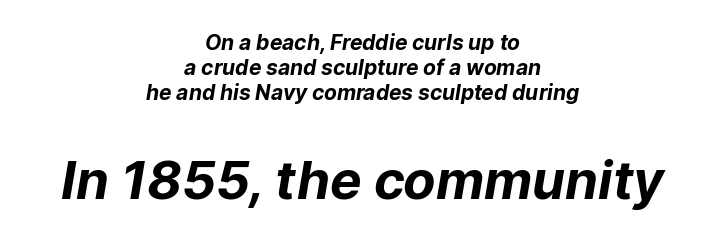
{"serif": "no", "bold": "yes", "weight": "bold", "width": "normal", "stroke_contrast": "low", "x_height": "medium", "monospaced": "no", "underline": "no", "align": "center", "line_spacing_ratio": 1.2, "letter_spacing": "normal", "letter_spacing_em": 0.0, "larger_block": "second", "size_ratio": 2.52, "glyph_px": 53}
